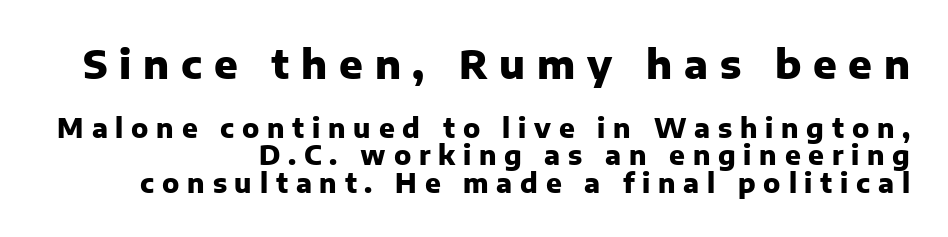
{"serif": "no", "italic": "no", "bold": "yes", "weight": "heavy", "width": "normal", "stroke_contrast": "low", "x_height": "medium", "monospaced": "no", "underline": "no", "align": "right", "line_spacing": "tight", "line_spacing_ratio": 1.06, "letter_spacing": "wide", "letter_spacing_em": 0.3, "larger_block": "first", "size_ratio": 1.5, "glyph_px": 39}
